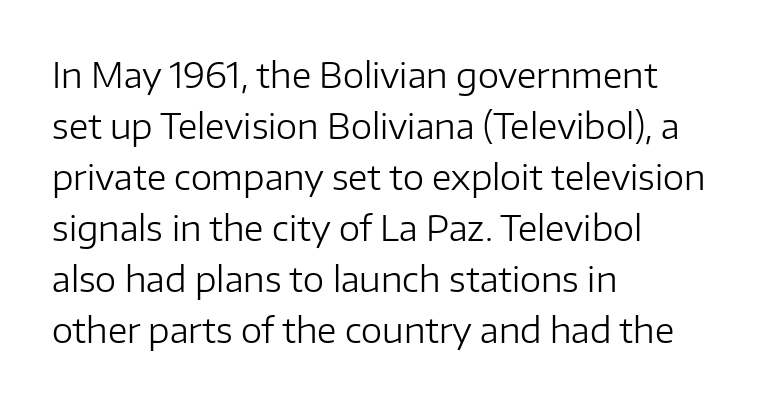
Grotesque or geometric, the face here clearly has no serifs. This is the regular roman posture of the typeface. The face used here is proportionally spaced, like ordinary book or web type. Inter-character spacing is left at the font's built-in metrics. Underlining? Definitely not there.
